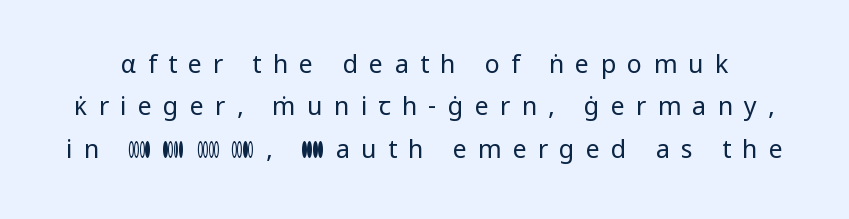
{"italic": "no", "bold": "no", "underline": "no", "line_spacing": "normal", "line_spacing_ratio": 1.7, "letter_spacing": "wide", "letter_spacing_em": 0.45, "glyph_px": 25}
